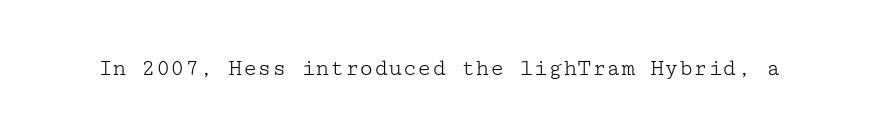
Only glyphs here, with clear space below each row. Notice how the stems are strictly vertical — no italics here. Between one letter and the next there's only the usual sliver of space. Is this a heavy cut? Hardly; it is regular or lighter.
